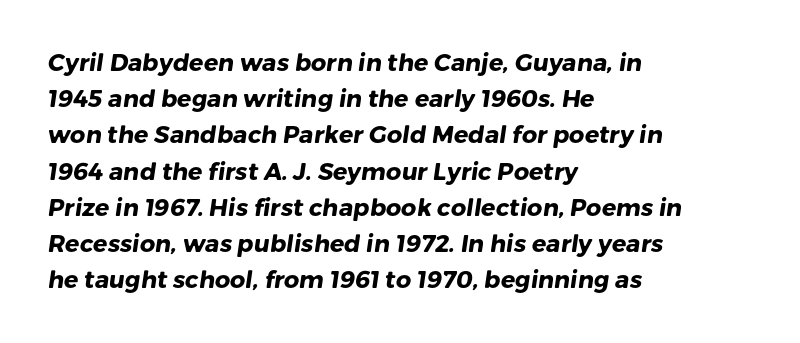
The image shows 24 px bold type; set left-aligned, normal line spacing (1.51x), normal letter spacing, not underlined.
